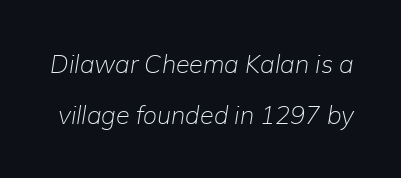
The image shows 25 px text type, italic (leaning right); set loose line spacing (2.04x), normal letter spacing, not underlined.
